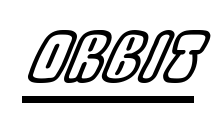
Q: Is the text italic (slanted)? A: Yes, it leans right by about 22 degrees.
Q: Is the text underlined? A: Yes.
Q: Is the spacing between letters normal or unusually wide? A: Normal.
Q: Width (condensed, normal, or wide)? A: Condensed.
Q: x-height? A: Large.
Q: Monospaced? A: No.
